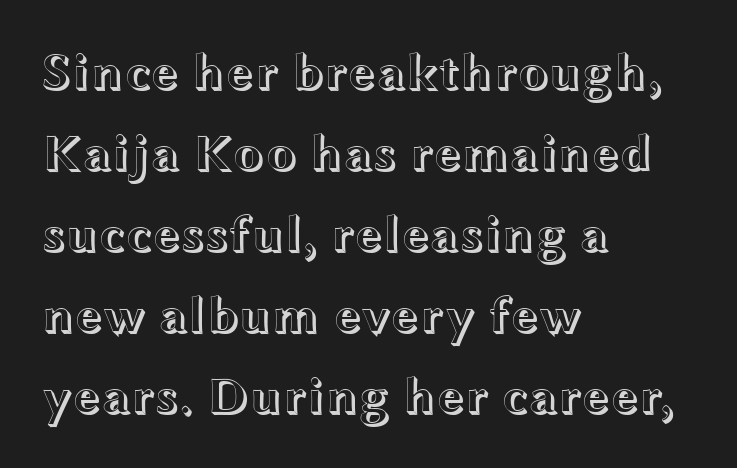
Q: Is the text italic (slanted)? A: No, it is upright.
Q: Is the text underlined? A: No.
Q: How is the paragraph aligned? A: Left-aligned.
Q: Is the spacing between letters normal or unusually wide? A: Normal.
Q: Is the spacing between lines tight, normal or loose? A: Normal.
Q: Width (condensed, normal, or wide)? A: Wide.
Q: x-height? A: Medium.
Q: Monospaced? A: No.
